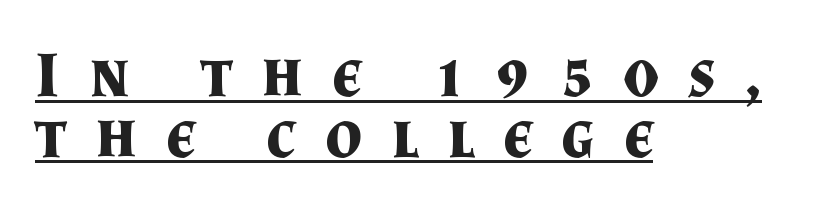
Q: Is the text bold? A: Yes.
Q: Is the text italic (slanted)? A: No, it is upright.
Q: Is the typeface a serif or a sans-serif typeface? A: Serif.
Q: Is the text underlined? A: Yes.
Q: How is the paragraph aligned? A: Left-aligned.
Q: Is the spacing between letters normal or unusually wide? A: Unusually wide.
Q: Is the spacing between lines tight, normal or loose? A: Tight.
Q: Width (condensed, normal, or wide)? A: Normal.
Q: Stroke contrast? A: Medium.
Q: x-height? A: Small.
Q: Monospaced? A: No.
